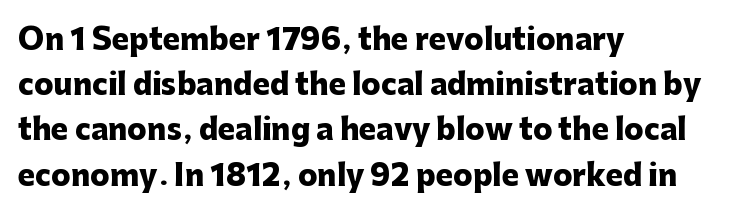
{"serif": "no", "italic": "no", "bold": "yes", "weight": "heavy", "width": "normal", "stroke_contrast": "low", "x_height": "medium", "monospaced": "no", "underline": "no", "align": "left", "line_spacing": "normal", "line_spacing_ratio": 1.56, "letter_spacing": "normal", "letter_spacing_em": 0.0, "glyph_px": 29}
